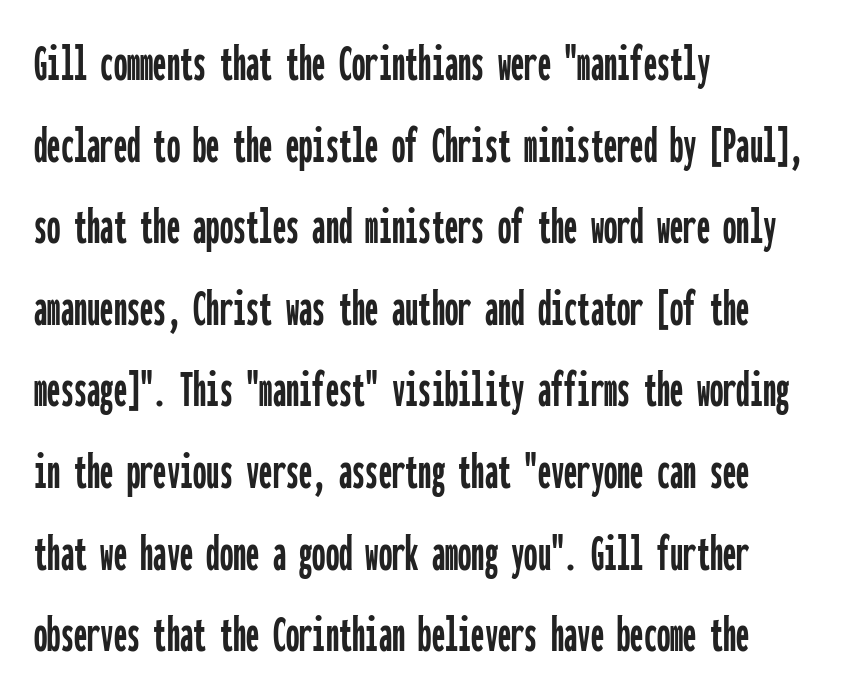
Vertically, the passage feels balanced, rows spaced as you'd expect. This is the regular roman posture of the typeface. The zone under the glyphs is completely vacant. Look at the tracking — it's just the regular setting, nothing added. The passage shown is typed in a monospace face where columns stay perfectly aligned. No feet cap the strokes, marking this as sans-serif type.
